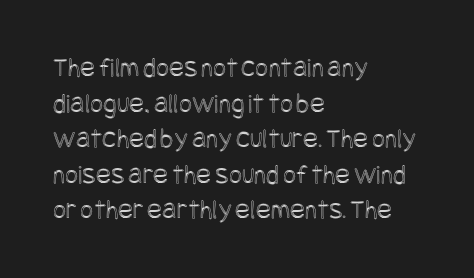
Q: Is the text italic (slanted)? A: No, it is upright.
Q: Is the text underlined? A: No.
Q: How is the paragraph aligned? A: Left-aligned.
Q: Is the spacing between letters normal or unusually wide? A: Normal.
Q: Is the spacing between lines tight, normal or loose? A: Normal.
Q: Width (condensed, normal, or wide)? A: Condensed.
Q: x-height? A: Large.
